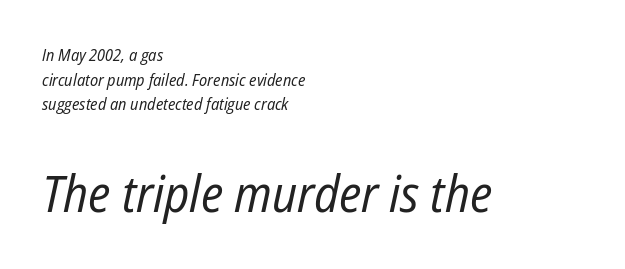
Observe the ordinary spacing: letters are neighbours, not strangers. Line spacing here is normal. Slant detected: the letters are inclined. The letters advance in unequal steps, a hallmark of proportional type. Between these two stacked blocks, the lower one wins on size. Weight: in the light-to-regular range.
